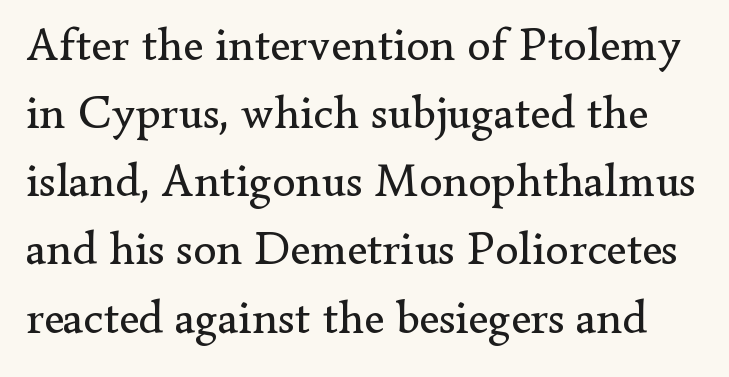
The image shows 47 px regular-weight serif type, upright; set normal line spacing (1.45x), normal letter spacing, not underlined; low stroke contrast and a small x-height.
